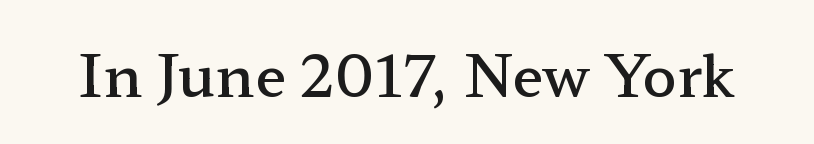
The glyphs are unaccompanied by any horizontal stroke below them. What stands out about the letter spacing? Nothing — it is the standard amount. Varying glyph widths throughout — classic text-font behaviour. Strokes here are thickened, but only to semibold level. These lines are composed in type with serifs.
